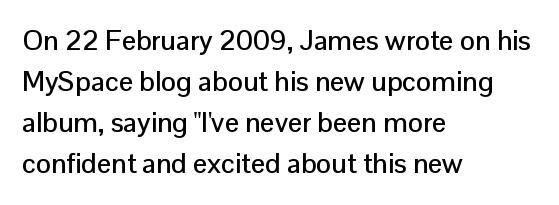
Q: Is the text italic (slanted)? A: No, it is upright.
Q: Is the typeface a serif or a sans-serif typeface? A: Sans-serif.
Q: Is the text underlined? A: No.
Q: How is the paragraph aligned? A: Left-aligned.
Q: Is the spacing between letters normal or unusually wide? A: Normal.
Q: Is the spacing between lines tight, normal or loose? A: Normal.
Q: Width (condensed, normal, or wide)? A: Normal.
Q: Stroke contrast? A: Low.
Q: x-height? A: Medium.
Q: Monospaced? A: No.
